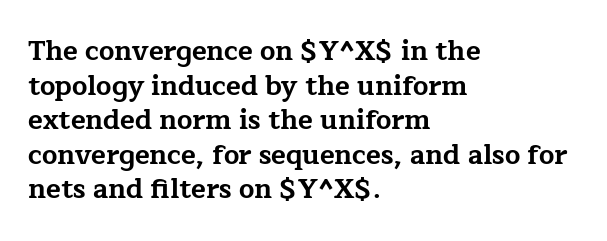
{"italic": "no", "bold": "yes", "underline": "no", "align": "left", "line_spacing": "normal", "line_spacing_ratio": 1.28, "letter_spacing": "normal", "letter_spacing_em": 0.0, "glyph_px": 27}
